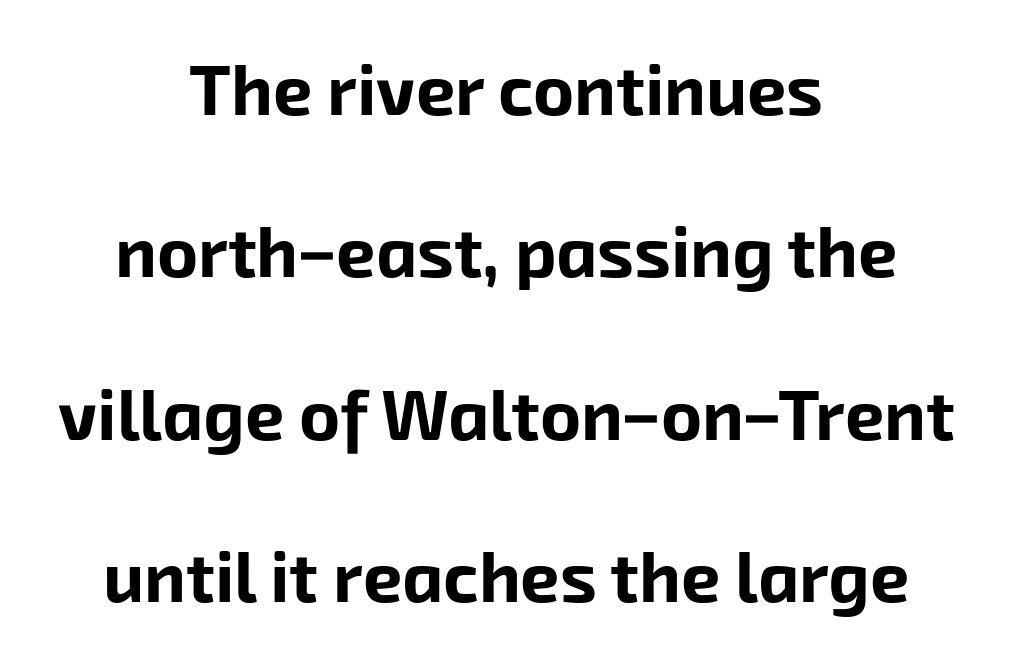
Compared with typical body copy, the letter spacing here is the same. The glyphs in this specimen are sans serif. Is the type bold? Yes — the strokes are clearly thick and heavy. Leftover space on each line is divided equally before and after the words. Just letters on the line, the space beneath them empty. The leading is generous, giving the passage an open texture.
